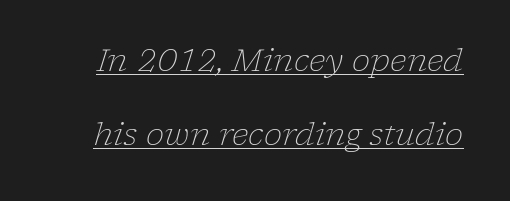
Q: Is the text bold? A: No.
Q: Is the text italic (slanted)? A: Yes, it leans right by about 17 degrees.
Q: Is the typeface a serif or a sans-serif typeface? A: Serif.
Q: Is the text underlined? A: Yes.
Q: Is the spacing between letters normal or unusually wide? A: Normal.
Q: Is the spacing between lines tight, normal or loose? A: Loose.
Q: Width (condensed, normal, or wide)? A: Normal.
Q: Stroke contrast? A: Low.
Q: x-height? A: Medium.
Q: Monospaced? A: No.
